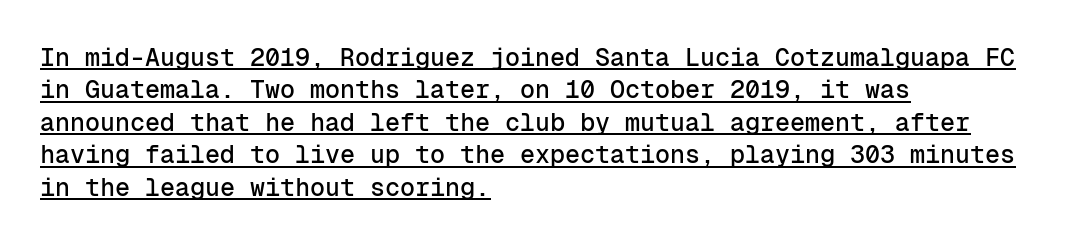
The image shows 25 px text type, upright; set left-aligned, normal line spacing (1.3x), normal letter spacing, underlined.
